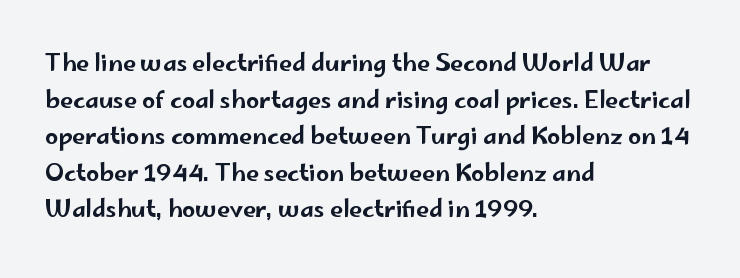
Rendered with straight, roman letterforms. Notice how the passage keeps a crisp vertical edge on the left only. A typesetter would call this leading conventional body-copy spacing. Is the letter spacing exaggerated? No — it looks like the ordinary default.
